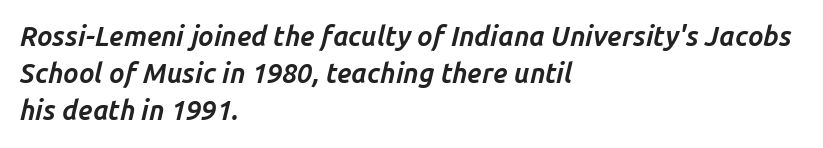
{"italic": "yes", "lean": "right", "slant_degrees": 14, "bold": "yes", "underline": "no", "align": "left", "line_spacing": "normal", "line_spacing_ratio": 1.37, "letter_spacing": "normal", "letter_spacing_em": 0.0, "glyph_px": 27}
